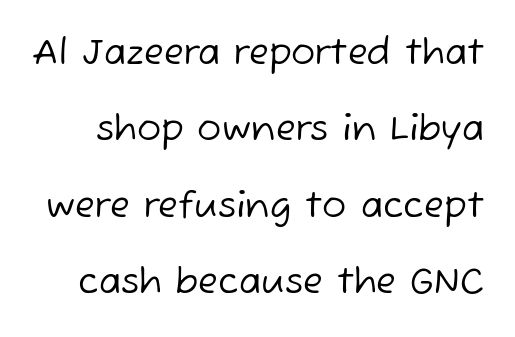
Q: Is the text bold? A: No.
Q: Is the typeface a serif or a sans-serif typeface? A: Sans-serif.
Q: Is the text underlined? A: No.
Q: Is the spacing between letters normal or unusually wide? A: Normal.
Q: Is the spacing between lines tight, normal or loose? A: Loose.
Q: Width (condensed, normal, or wide)? A: Normal.
Q: Stroke contrast? A: Low.
Q: x-height? A: Medium.
Q: Monospaced? A: No.
